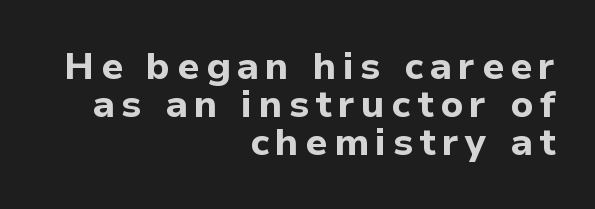
The image shows 38 px bold sans-serif type, upright; set right-aligned, tight line spacing (1.0x), not underlined; low stroke contrast and a medium x-height.
